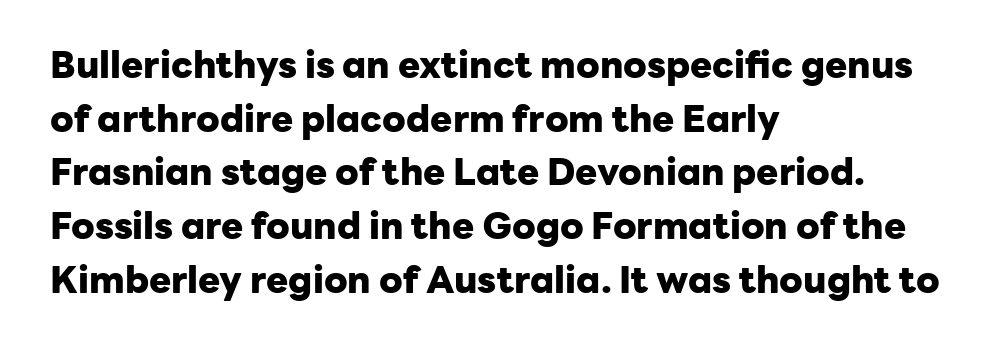
Q: Is the text bold? A: Yes.
Q: Is the text italic (slanted)? A: No, it is upright.
Q: Is the typeface a serif or a sans-serif typeface? A: Sans-serif.
Q: Is the text underlined? A: No.
Q: How is the paragraph aligned? A: Left-aligned.
Q: Is the spacing between letters normal or unusually wide? A: Normal.
Q: Is the spacing between lines tight, normal or loose? A: Normal.
Q: Width (condensed, normal, or wide)? A: Normal.
Q: Stroke contrast? A: Low.
Q: x-height? A: Medium.
Q: Monospaced? A: No.
